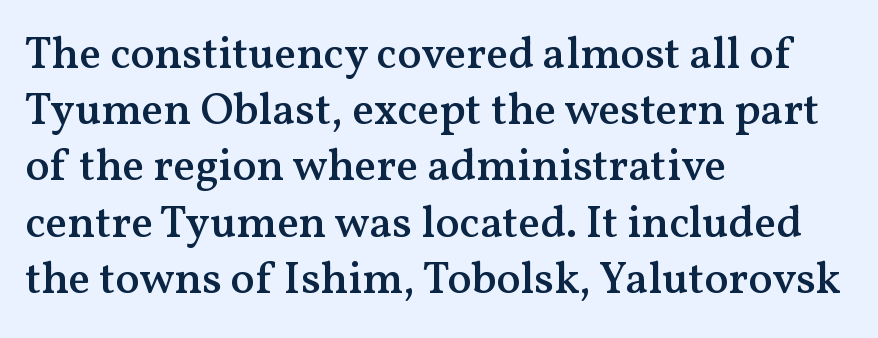
Q: Is the text bold? A: Semi-bold.
Q: Is the text italic (slanted)? A: No, it is upright.
Q: Is the typeface a serif or a sans-serif typeface? A: Serif.
Q: Is the text underlined? A: No.
Q: How is the paragraph aligned? A: Left-aligned.
Q: Is the spacing between letters normal or unusually wide? A: Normal.
Q: Is the spacing between lines tight, normal or loose? A: Normal.
Q: Width (condensed, normal, or wide)? A: Normal.
Q: Stroke contrast? A: Medium.
Q: x-height? A: Medium.
Q: Monospaced? A: No.
